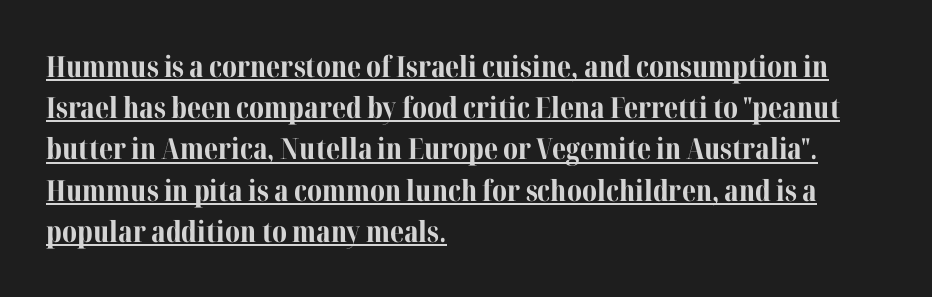
{"serif": "yes", "italic": "no", "bold": "yes", "weight": "bold", "width": "normal", "stroke_contrast": "medium", "x_height": "medium", "monospaced": "no", "underline": "yes", "align": "left", "line_spacing": "normal", "line_spacing_ratio": 1.42, "letter_spacing": "normal", "letter_spacing_em": 0.0, "glyph_px": 29}
